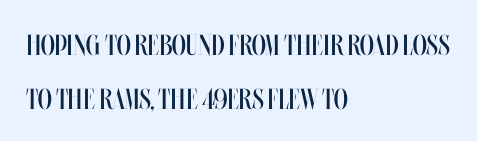
One-word summary of the alignment: left. The typography opts for an upright posture over an oblique one. What stands out about the letter spacing? Nothing — it is the standard amount. This rendering features lettering with no underline.
